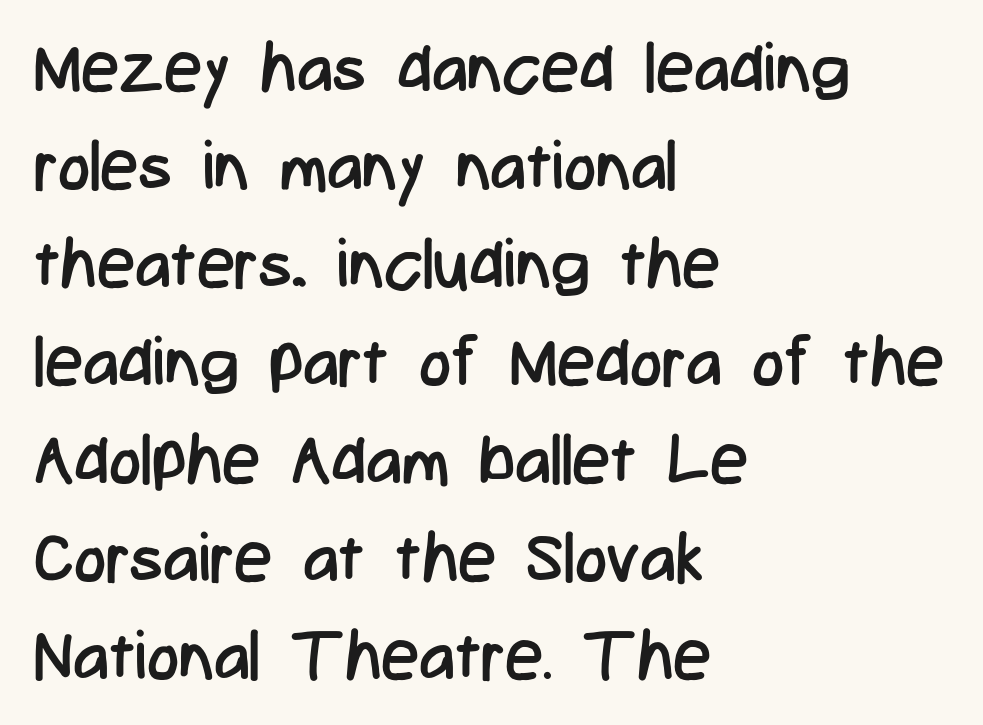
The font is comparable to plain body text, perhaps lighter. The rendering keeps characters at their native spacing. The space beneath each line is pristine and unruled. Caption: multi-line text, flush left, ragged right. The line-height multiplier appears to be the usual default.
